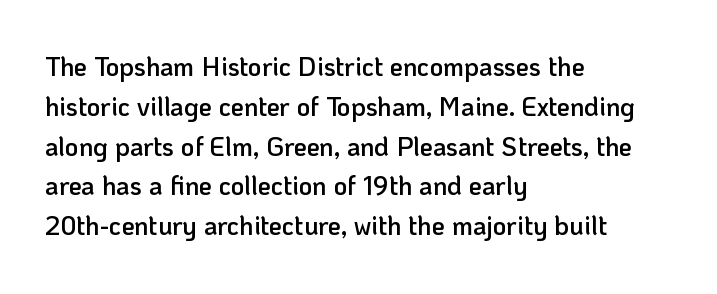
{"italic": "no", "bold": "semi", "underline": "no", "align": "left", "line_spacing": "normal", "line_spacing_ratio": 1.53, "letter_spacing": "normal", "letter_spacing_em": 0.0, "glyph_px": 26}
